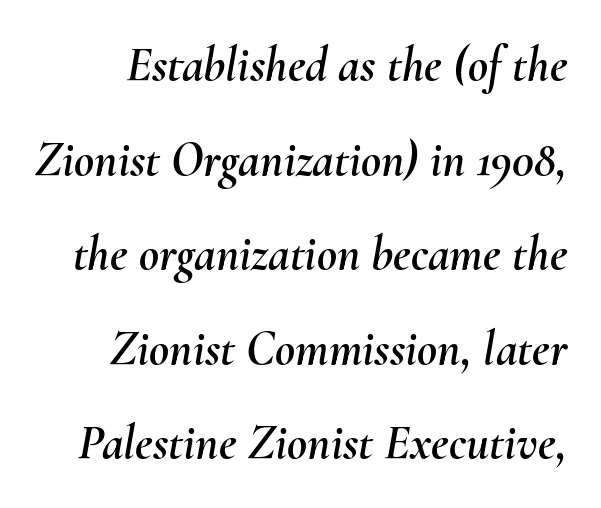
The image shows 49 px text type, italic (leaning right); set loose line spacing (1.93x), normal letter spacing, not underlined; medium stroke contrast and a small x-height.
